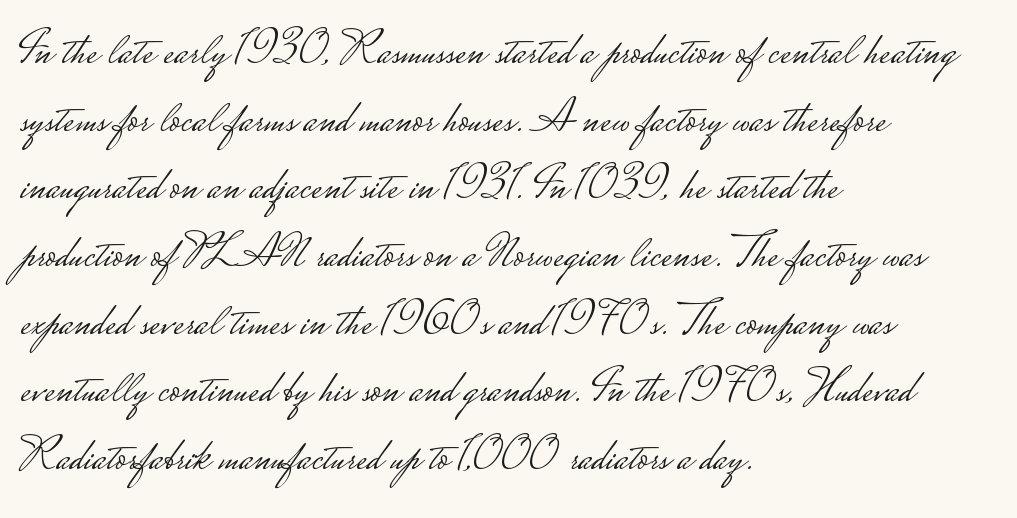
The face used here is rendered with its standard letterfit. The typesetter chose a ragged-right arrangement here. Is this a sans? Yes — the strokes have no serifs. Line spacing here is normal. Stems here are at most as thick as an everyday book face.
